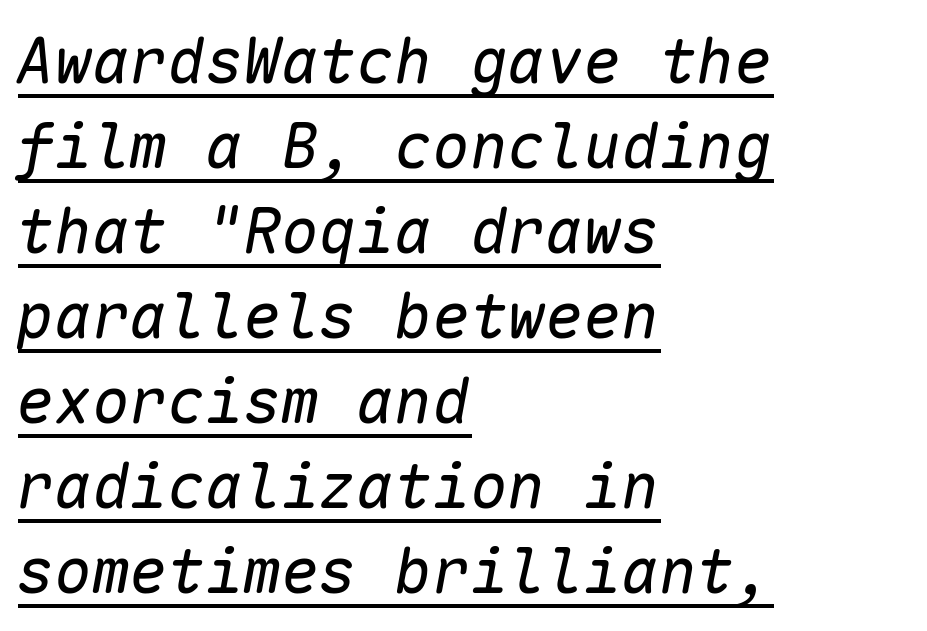
Q: Is the text bold? A: No.
Q: Is the text italic (slanted)? A: Yes, it leans right by about 10 degrees.
Q: Is the text underlined? A: Yes.
Q: How is the paragraph aligned? A: Left-aligned.
Q: Is the spacing between letters normal or unusually wide? A: Normal.
Q: Is the spacing between lines tight, normal or loose? A: Normal.
Q: Width (condensed, normal, or wide)? A: Normal.
Q: Stroke contrast? A: Low.
Q: x-height? A: Medium.
Q: Monospaced? A: Yes.
